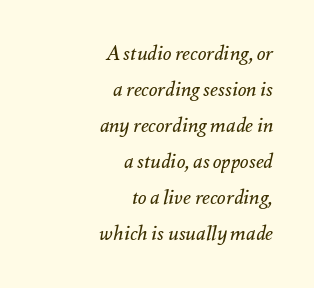
The image shows 20 px text type, italic (leaning right); set right-aligned, line spacing 1.8x, normal letter spacing, not underlined.
